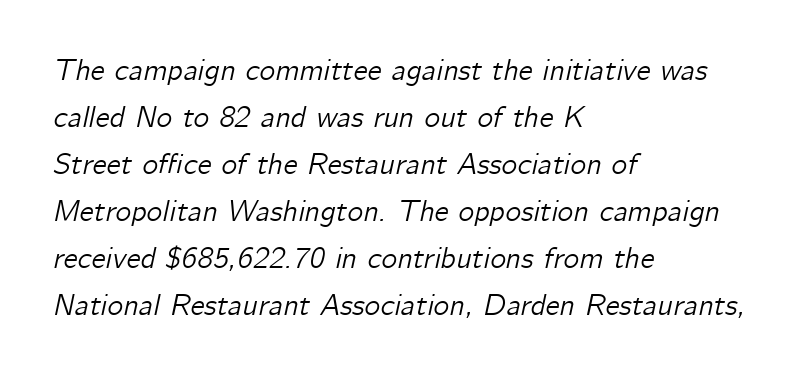
{"italic": "yes", "lean": "right", "slant_degrees": 12, "width": "normal", "stroke_contrast": "low", "x_height": "medium", "monospaced": "no", "underline": "no", "align": "left", "line_spacing": "normal", "line_spacing_ratio": 1.57, "letter_spacing": "normal", "letter_spacing_em": 0.0, "glyph_px": 30}
